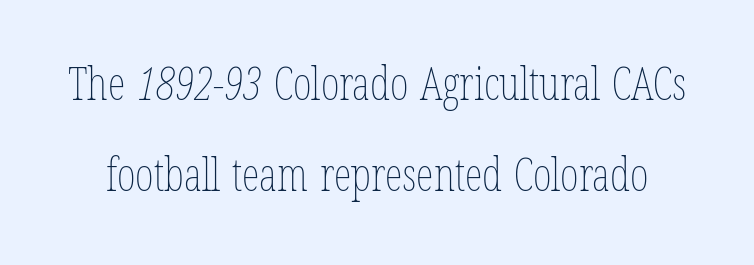
{"bold": "no", "weight": "thin", "width": "condensed", "stroke_contrast": "low", "x_height": "medium", "monospaced": "no", "underline": "no", "line_spacing": "loose", "line_spacing_ratio": 2.02, "letter_spacing": "normal", "letter_spacing_em": 0.0, "glyph_px": 45}
